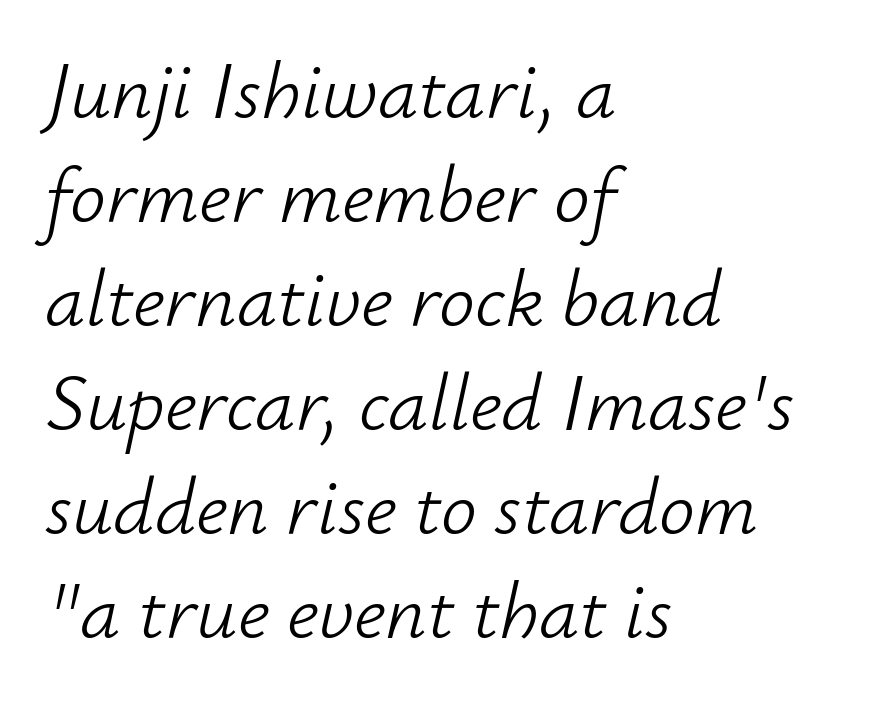
The image shows 80 px light type, italic (leaning right); set left-aligned, normal line spacing (1.3x), normal letter spacing, not underlined; low stroke contrast and a small x-height.
